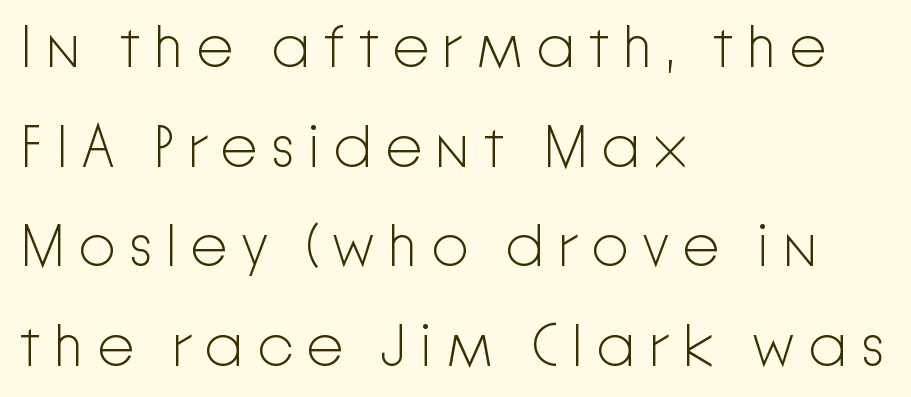
{"serif": "no", "italic": "no", "bold": "no", "weight": "light", "width": "normal", "stroke_contrast": "low", "x_height": "medium", "monospaced": "no", "underline": "no", "align": "left", "line_spacing": "normal", "line_spacing_ratio": 1.66, "letter_spacing": "wide", "letter_spacing_em": 0.2, "glyph_px": 60}
